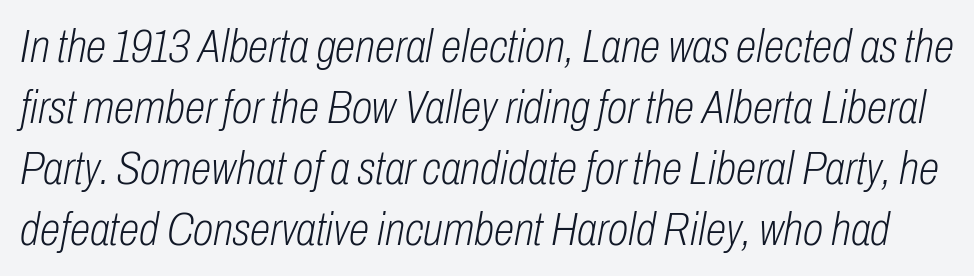
The area under the type is left untouched. The rendering uses a moderate line-height, typical for paragraphs. Character widths vary here, with narrow letters taking less room than wide ones. Letters have the restrained weight of plain body copy at most.
